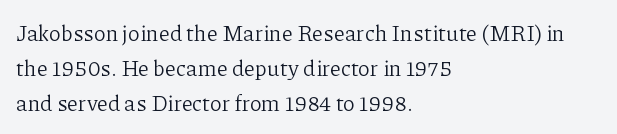
The image shows 22 px text type, upright; set left-aligned, normal line spacing (1.58x), normal letter spacing, not underlined.
